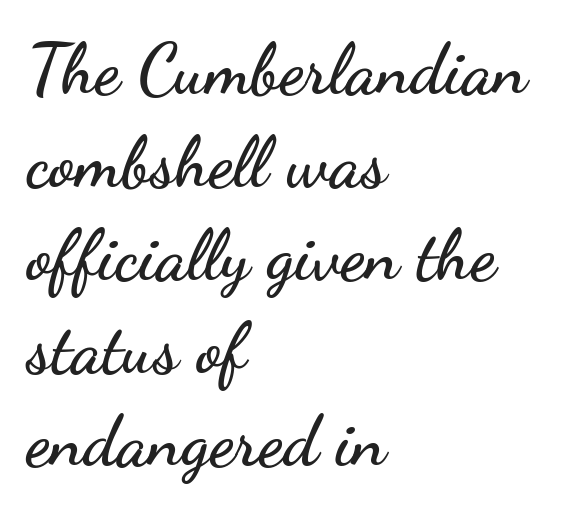
Q: Is the text italic (slanted)? A: Yes.
Q: Is the typeface a serif or a sans-serif typeface? A: Sans-serif.
Q: Is the text underlined? A: No.
Q: How is the paragraph aligned? A: Left-aligned.
Q: Is the spacing between letters normal or unusually wide? A: Normal.
Q: Is the spacing between lines tight, normal or loose? A: Normal.
Q: Width (condensed, normal, or wide)? A: Wide.
Q: Stroke contrast? A: Low.
Q: x-height? A: Small.
Q: Monospaced? A: No.
